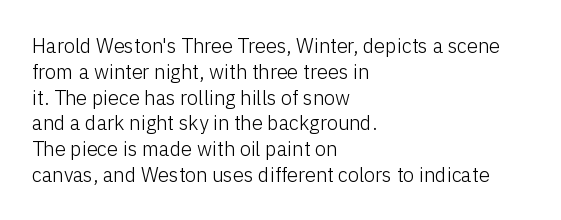
{"italic": "no", "bold": "no", "underline": "no", "align": "left", "line_spacing": "normal", "line_spacing_ratio": 1.29, "letter_spacing": "normal", "letter_spacing_em": 0.0, "glyph_px": 20}
